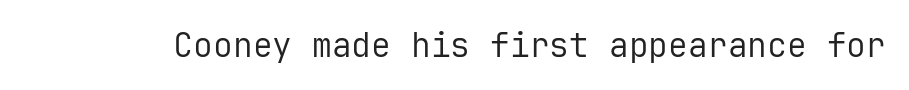
The image shows 33 px regular-weight sans-serif type, upright, monospaced; set normal letter spacing, not underlined; low stroke contrast and a medium x-height.
